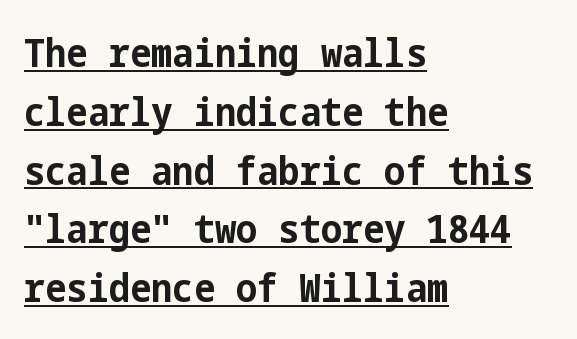
The image shows 40 px bold, condensed sans-serif type, upright; set left-aligned, normal line spacing (1.47x), normal letter spacing, underlined; low stroke contrast and a medium x-height.
